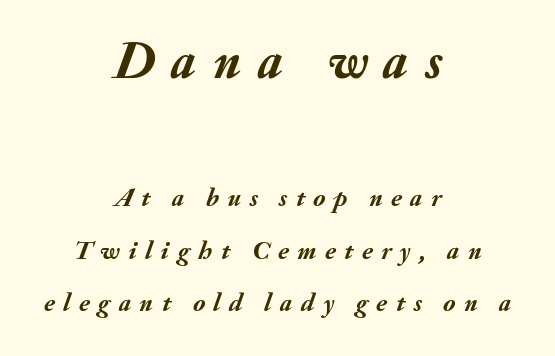
Q: Is the text bold? A: Yes.
Q: Is the text italic (slanted)? A: Yes, it leans right by about 20 degrees.
Q: Is the text underlined? A: No.
Q: How is the paragraph aligned? A: Centered.
Q: Is the spacing between letters normal or unusually wide? A: Unusually wide.
Q: Is the spacing between lines tight, normal or loose? A: Loose.
Q: Which block of text is set in a larger size, the first (top) or the second (bottom)? A: The first (top) one.
Q: Width (condensed, normal, or wide)? A: Normal.
Q: Stroke contrast? A: Medium.
Q: x-height? A: Small.
Q: Monospaced? A: No.
